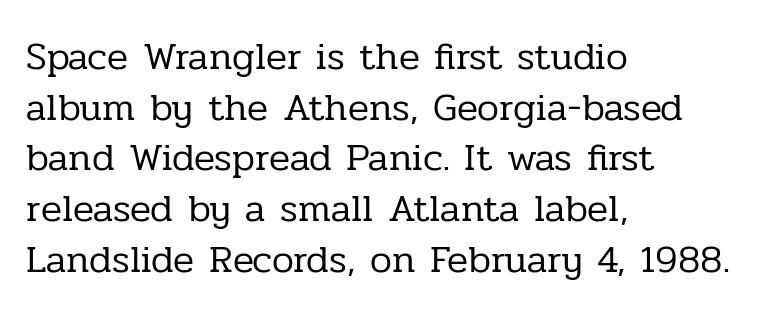
{"serif": "yes", "italic": "no", "bold": "no", "weight": "regular", "width": "normal", "stroke_contrast": "low", "x_height": "medium", "monospaced": "no", "underline": "no", "align": "left", "line_spacing": "normal", "line_spacing_ratio": 1.3, "letter_spacing": "normal", "letter_spacing_em": 0.0, "glyph_px": 39}
